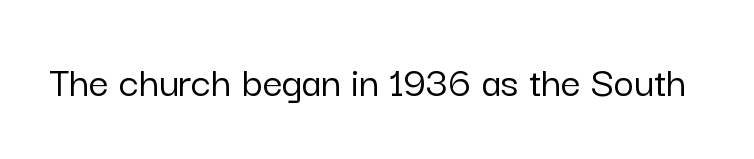
The image shows 44 px sans-serif type, upright; set normal letter spacing, not underlined; low stroke contrast and a medium x-height.
